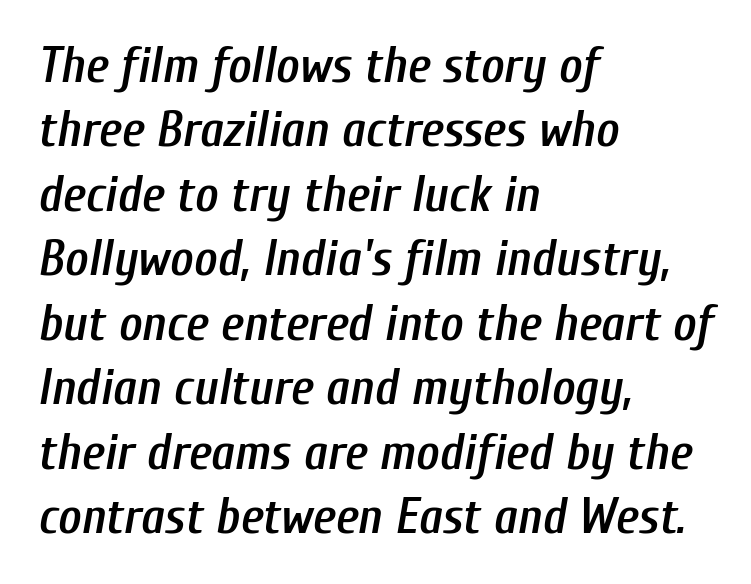
Q: Is the text bold? A: Semi-bold.
Q: Is the text italic (slanted)? A: Yes, it leans right by about 10 degrees.
Q: Is the text underlined? A: No.
Q: How is the paragraph aligned? A: Left-aligned.
Q: Is the spacing between letters normal or unusually wide? A: Normal.
Q: Is the spacing between lines tight, normal or loose? A: Normal.
Q: Width (condensed, normal, or wide)? A: Condensed.
Q: Stroke contrast? A: Low.
Q: x-height? A: Medium.
Q: Monospaced? A: No.
